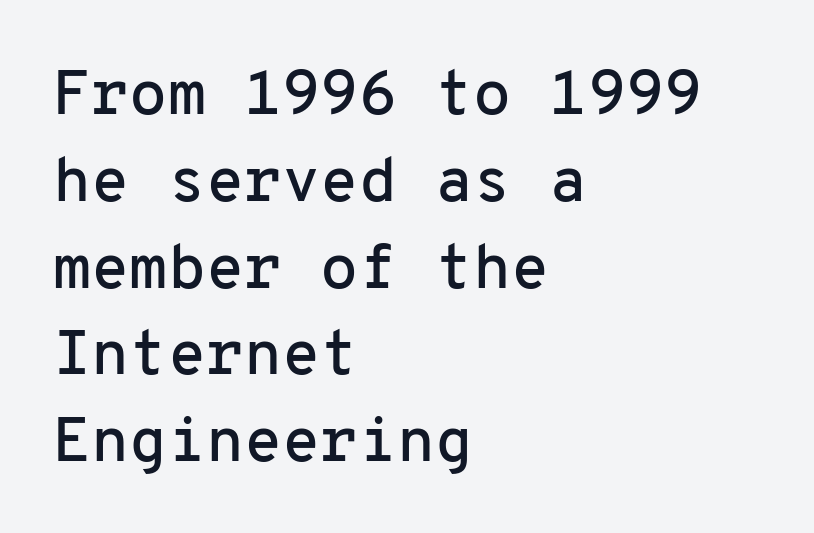
Q: Is the text italic (slanted)? A: No, it is upright.
Q: Is the typeface a serif or a sans-serif typeface? A: Sans-serif.
Q: Is the text underlined? A: No.
Q: How is the paragraph aligned? A: Left-aligned.
Q: Is the spacing between letters normal or unusually wide? A: Normal.
Q: Is the spacing between lines tight, normal or loose? A: Normal.
Q: Width (condensed, normal, or wide)? A: Normal.
Q: Stroke contrast? A: Low.
Q: x-height? A: Medium.
Q: Monospaced? A: Yes.
